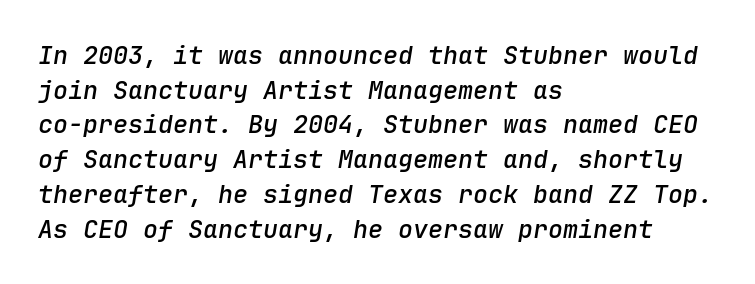
Reading down the column, the eye jumps a familiar distance to each next line. Is the type slanted? Yes — the strokes lean at a clear angle. A bare baseline throughout the passage. Line starts are locked; line ends wander. Semibold letterforms, between regular and bold.
